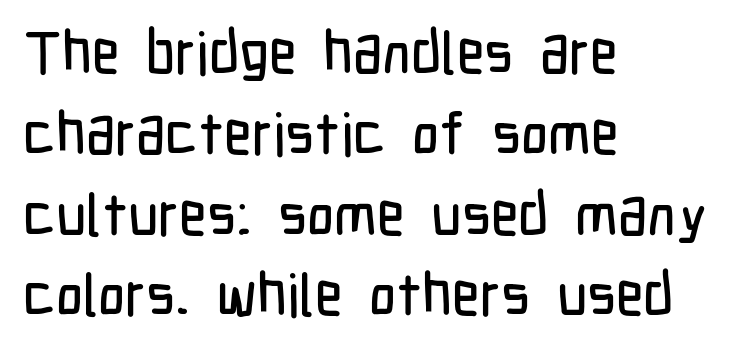
Successive baselines arrive at the customary interval. The passage shown is typeset with a sans-serif family. The passage shown is typed in a proportional face where columns would drift. The ragged edge is on the right, which tells us the setting is flush left.
